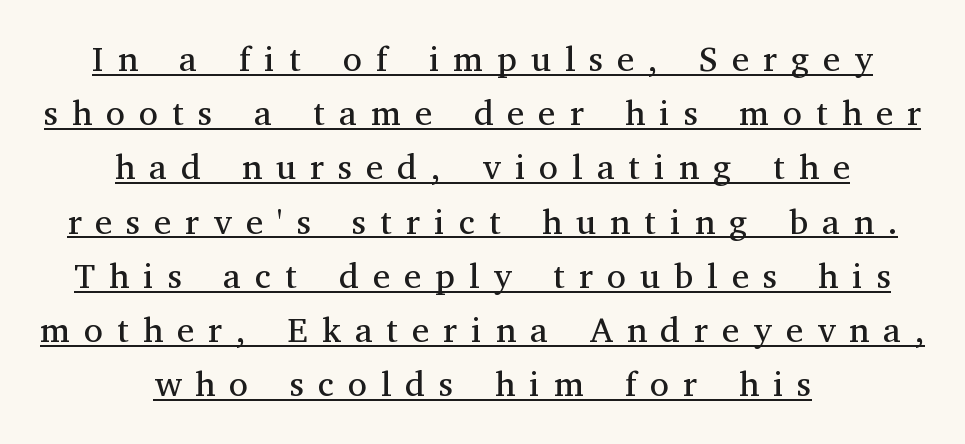
{"serif": "yes", "italic": "no", "bold": "no", "weight": "regular", "width": "normal", "stroke_contrast": "medium", "x_height": "medium", "monospaced": "no", "underline": "yes", "align": "center", "line_spacing": "normal", "line_spacing_ratio": 1.55, "letter_spacing": "wide", "letter_spacing_em": 0.4, "glyph_px": 35}
